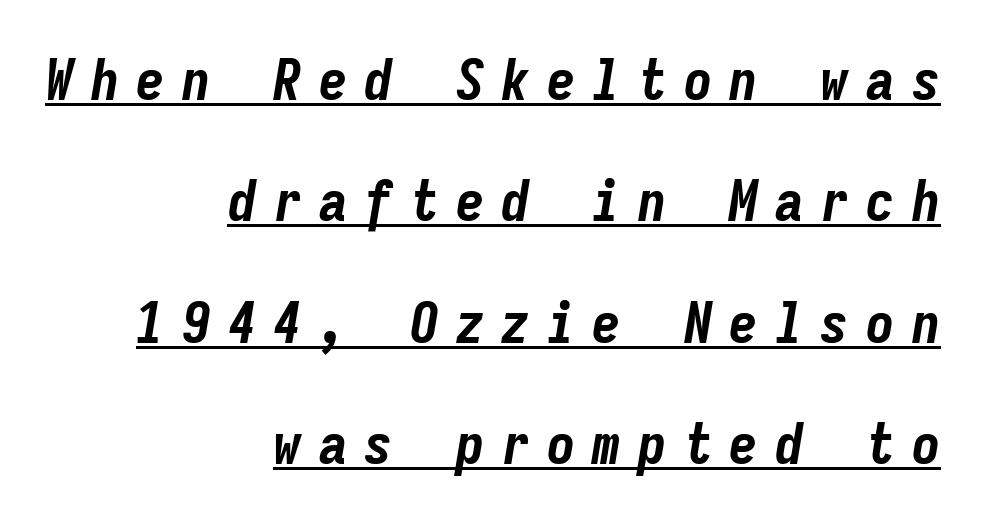
{"italic": "yes", "lean": "right", "slant_degrees": 9, "bold": "yes", "weight": "bold", "width": "condensed", "stroke_contrast": "low", "x_height": "medium", "monospaced": "yes", "underline": "yes", "align": "right", "line_spacing": "loose", "line_spacing_ratio": 2.13, "letter_spacing": "wide", "letter_spacing_em": 0.3, "glyph_px": 57}
